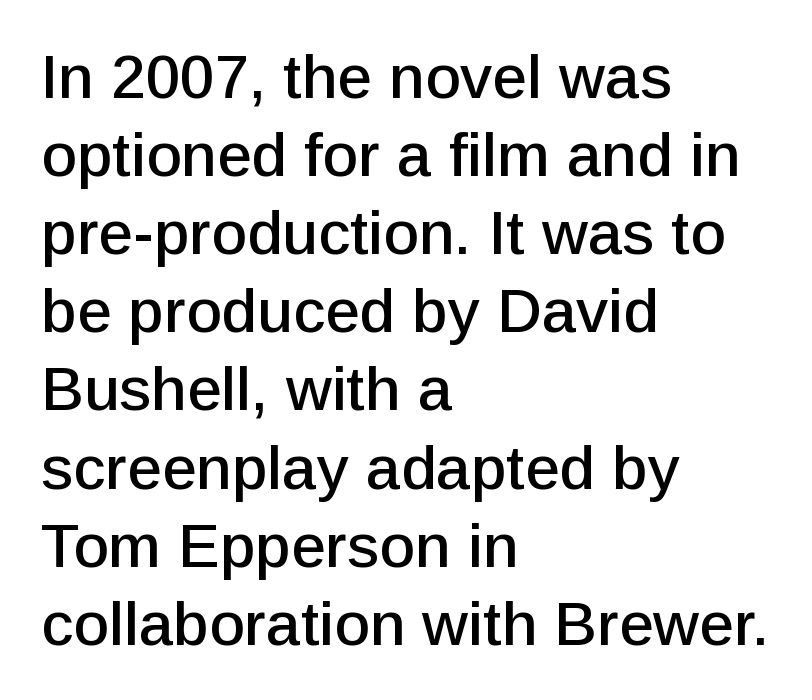
What stands out about the letter spacing? Nothing — it is the standard amount. Anything drawn beneath the words? Only blank space. The axis of the letterforms is exactly vertical. Are there feet on the stems? There aren't — it's a sans.
